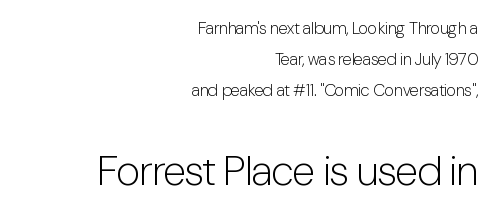
Italic? Not at all — the glyphs are vertical. Here the glyphs are tracked normally, forming tight word shapes. The glyphs in this specimen are sans serif. The paragraph shown leans on its right margin. Weight: in the light-to-regular range.
